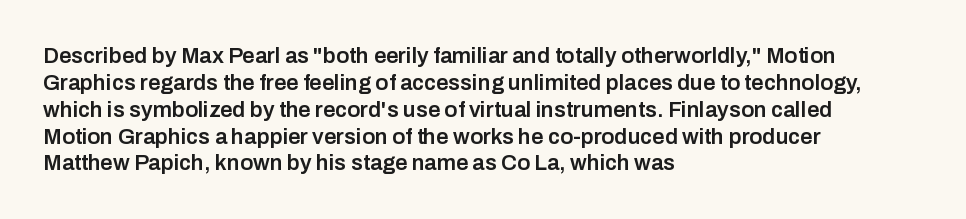
Q: Is the text bold? A: Semi-bold.
Q: Is the text italic (slanted)? A: No, it is upright.
Q: Is the text underlined? A: No.
Q: How is the paragraph aligned? A: Left-aligned.
Q: Is the spacing between letters normal or unusually wide? A: Normal.
